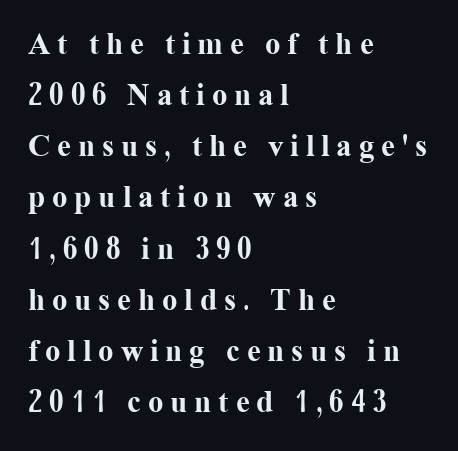
The image shows 31 px bold serif type, upright; set left-aligned, normal line spacing (1.65x), unusually wide letter spacing (+0.22 em), not underlined; medium stroke contrast and a medium x-height.
